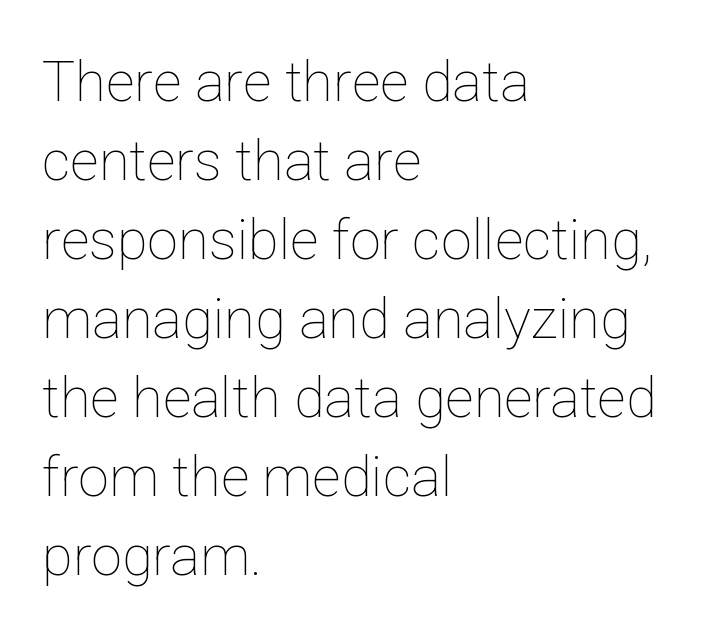
Between one letter and the next there's only the usual sliver of space. The face used here is proportionally spaced, like ordinary book or web type. Leading: standard. This sample uses an upright cut, with every glyph sitting square on the baseline.
